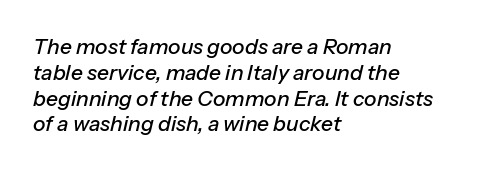
Q: Is the text italic (slanted)? A: Yes, it leans right by about 13 degrees.
Q: Is the text underlined? A: No.
Q: How is the paragraph aligned? A: Left-aligned.
Q: Is the spacing between letters normal or unusually wide? A: Normal.
